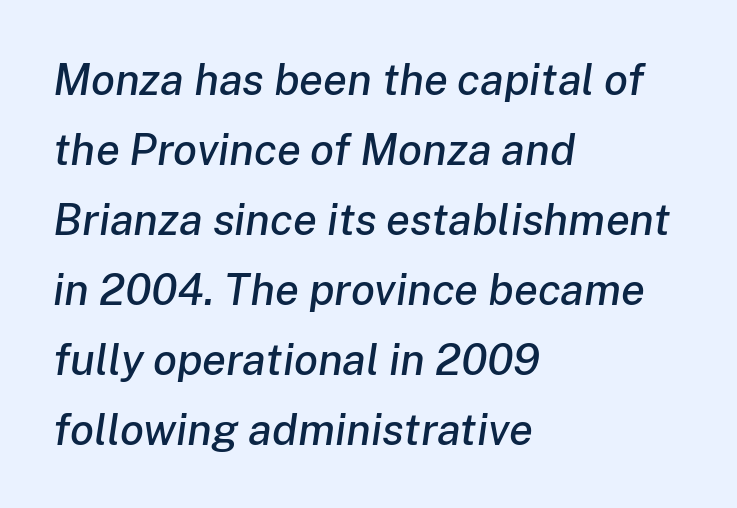
The image shows 44 px text type, italic (leaning right); set left-aligned, normal line spacing (1.59x), normal letter spacing, not underlined; low stroke contrast and a medium x-height.
